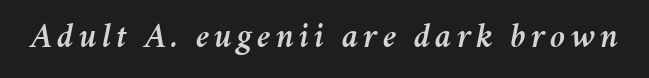
{"italic": "yes", "lean": "right", "slant_degrees": 11, "width": "normal", "stroke_contrast": "medium", "x_height": "medium", "monospaced": "no", "underline": "no", "glyph_px": 35}
